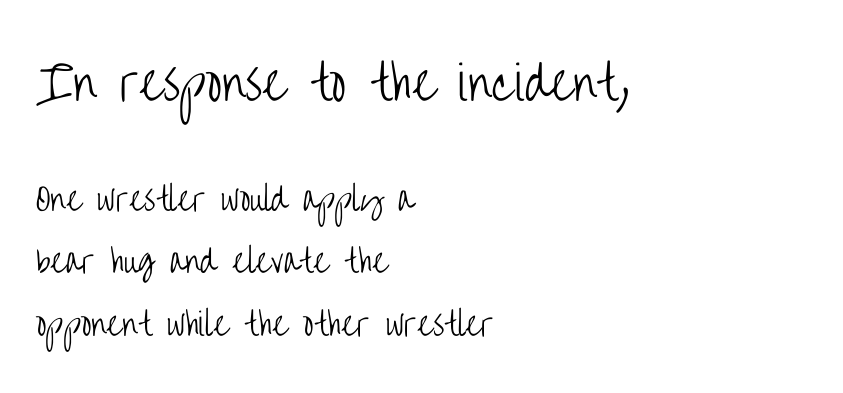
{"serif": "no", "italic": "no", "bold": "no", "weight": "light", "width": "condensed", "stroke_contrast": "low", "x_height": "large", "monospaced": "no", "underline": "no", "align": "left", "line_spacing": "loose", "line_spacing_ratio": 2.01, "letter_spacing": "normal", "letter_spacing_em": 0.0, "larger_block": "first", "size_ratio": 1.52, "glyph_px": 47}
